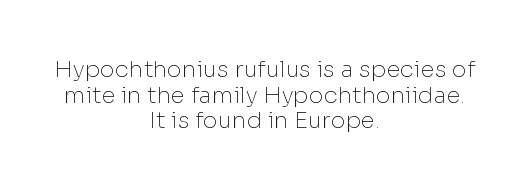
The image shows 23 px text type, upright; set centered, tight line spacing (1.11x), normal letter spacing, not underlined.
